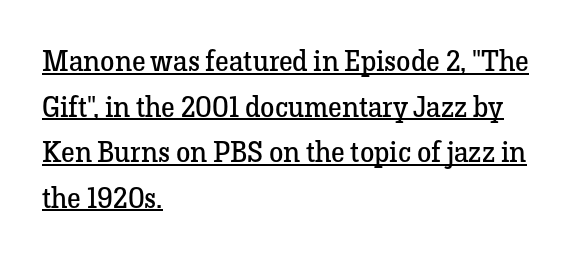
The image shows 29 px regular-weight serif type, upright; set left-aligned, normal line spacing (1.57x), normal letter spacing, underlined; low stroke contrast and a medium x-height.
